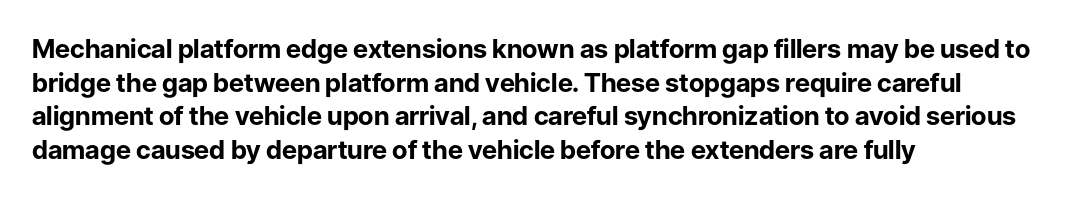
{"italic": "no", "bold": "yes", "underline": "no", "align": "left", "line_spacing": "normal", "line_spacing_ratio": 1.29, "letter_spacing": "normal", "letter_spacing_em": 0.0, "glyph_px": 26}
